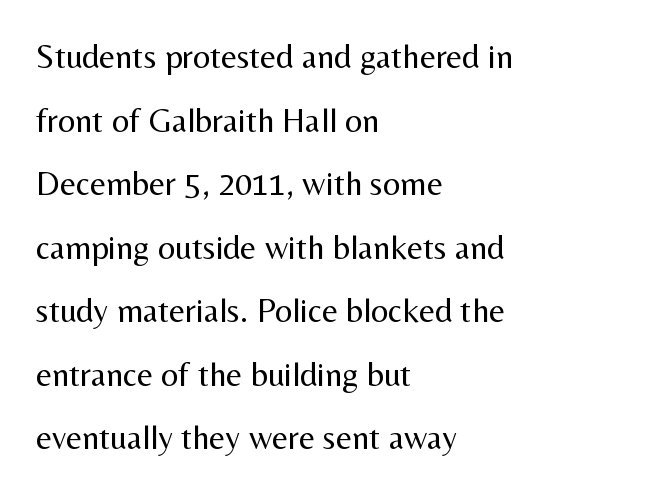
Q: Is the text bold? A: No.
Q: Is the text italic (slanted)? A: No, it is upright.
Q: Is the typeface a serif or a sans-serif typeface? A: Sans-serif.
Q: Is the text underlined? A: No.
Q: How is the paragraph aligned? A: Left-aligned.
Q: Is the spacing between letters normal or unusually wide? A: Normal.
Q: Width (condensed, normal, or wide)? A: Normal.
Q: Stroke contrast? A: Medium.
Q: x-height? A: Medium.
Q: Monospaced? A: No.
